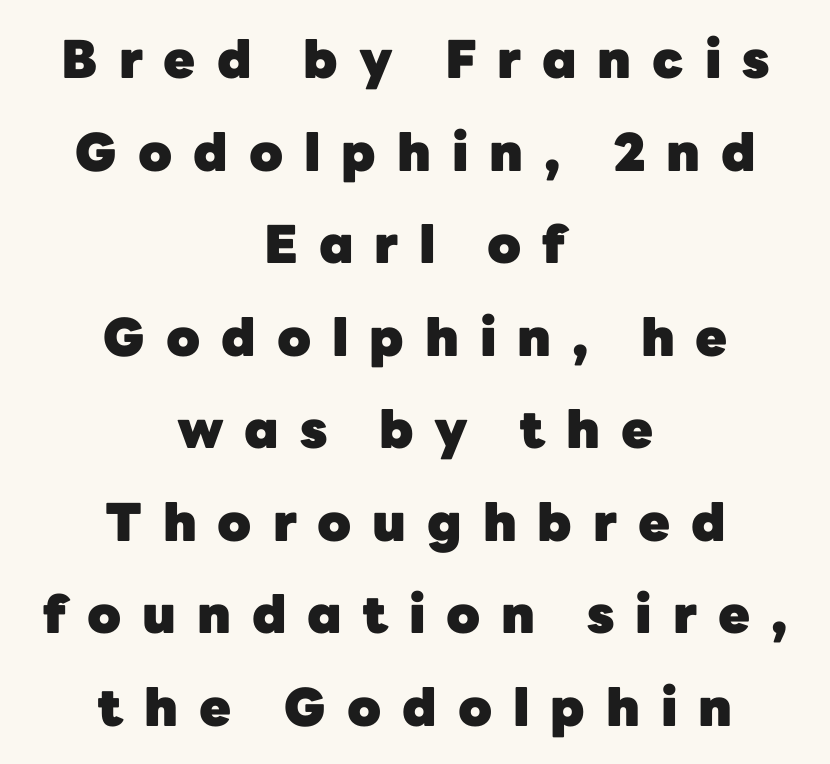
The image shows 52 px heavy sans-serif type, upright; set centered, line spacing 1.78x, unusually wide letter spacing (+0.4 em), not underlined; low stroke contrast and a medium x-height.
